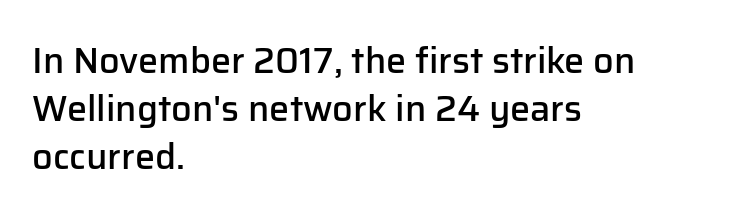
{"serif": "no", "italic": "no", "bold": "semi", "weight": "semibold", "width": "normal", "stroke_contrast": "low", "x_height": "medium", "monospaced": "no", "underline": "no", "align": "left", "line_spacing": "normal", "line_spacing_ratio": 1.34, "letter_spacing": "normal", "letter_spacing_em": 0.0, "glyph_px": 36}
